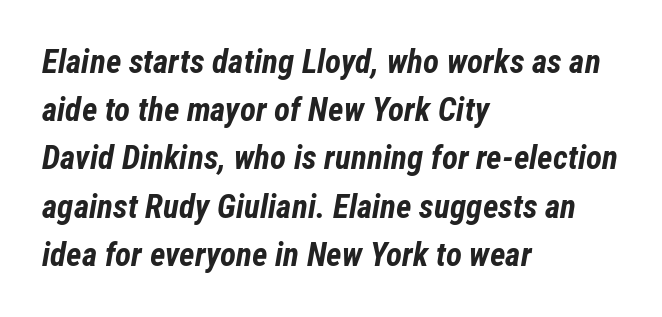
If you drew a ruler down the left edge, every line would touch it. Leading: standard. A bare baseline throughout the passage. Observe the ordinary spacing: letters are neighbours, not strangers.
